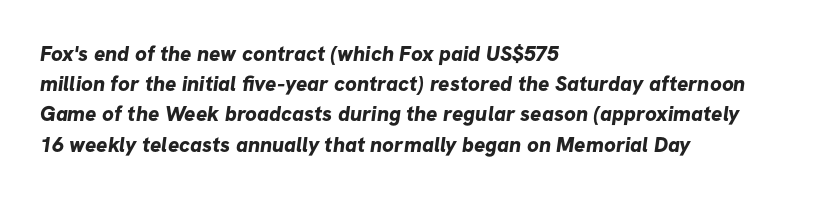
{"bold": "yes", "underline": "no", "align": "left", "line_spacing": "normal", "line_spacing_ratio": 1.44, "letter_spacing": "normal", "letter_spacing_em": 0.0, "glyph_px": 21}
